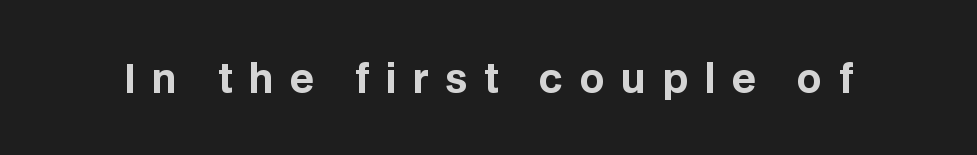
Q: Is the text bold? A: Yes.
Q: Is the text italic (slanted)? A: No, it is upright.
Q: Is the typeface a serif or a sans-serif typeface? A: Sans-serif.
Q: Is the text underlined? A: No.
Q: Is the spacing between letters normal or unusually wide? A: Unusually wide.
Q: Width (condensed, normal, or wide)? A: Normal.
Q: Stroke contrast? A: Low.
Q: x-height? A: Large.
Q: Monospaced? A: No.
